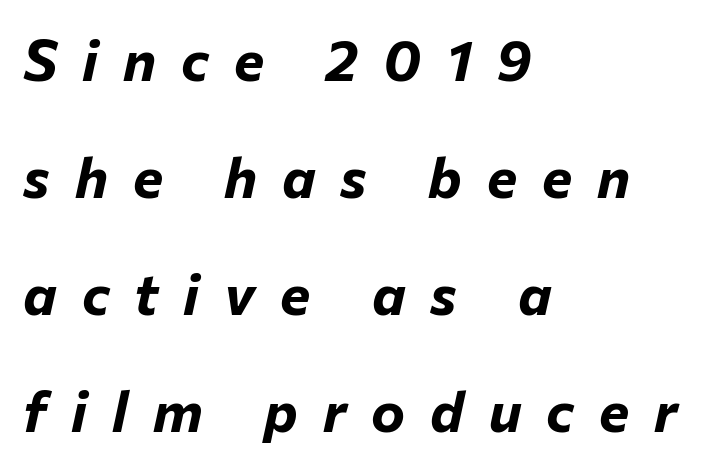
The image shows 57 px bold type, italic (leaning right); set left-aligned, loose line spacing (2.05x), unusually wide letter spacing (+0.44 em), not underlined; low stroke contrast and a medium x-height.
